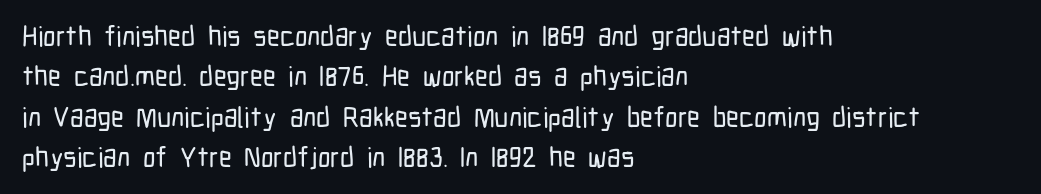
Observe the ordinary spacing: letters are neighbours, not strangers. Style check: upright. Is the block centered? No — it sits flush against the left margin. Check where the strokes stop: nothing finishes them off — pure sans. A clean baseline with only descenders dipping below it. Each letter keeps its own natural width here, so spacing adapts to shape.
